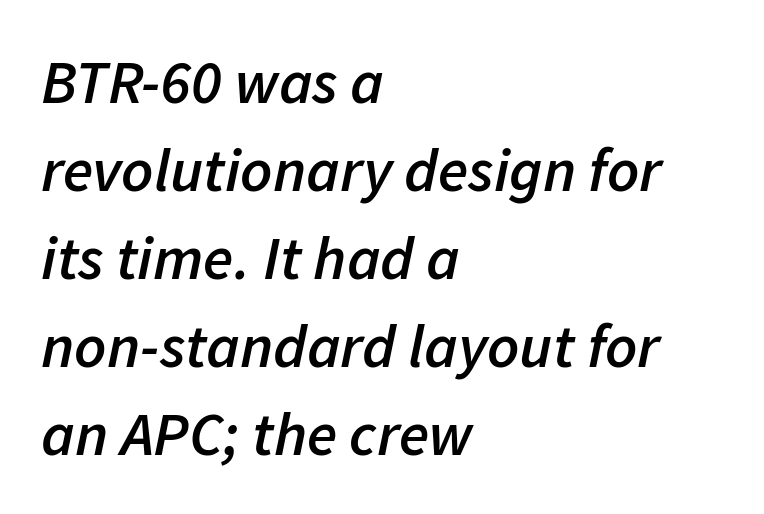
{"italic": "yes", "lean": "right", "slant_degrees": 11, "bold": "semi", "weight": "semibold", "width": "normal", "stroke_contrast": "low", "x_height": "medium", "monospaced": "no", "underline": "no", "align": "left", "line_spacing": "normal", "line_spacing_ratio": 1.42, "letter_spacing": "normal", "letter_spacing_em": 0.0, "glyph_px": 62}
